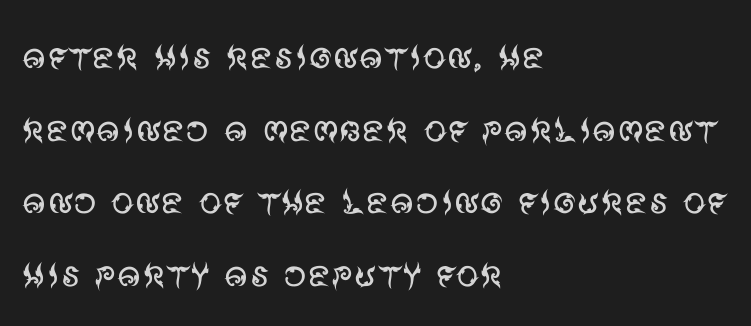
{"serif": "no", "italic": "no", "bold": "no", "weight": "regular", "width": "normal", "stroke_contrast": "medium", "x_height": "large", "monospaced": "no", "underline": "no", "align": "left", "line_spacing": "normal", "line_spacing_ratio": 1.58, "letter_spacing": "normal", "letter_spacing_em": 0.0, "glyph_px": 46}
